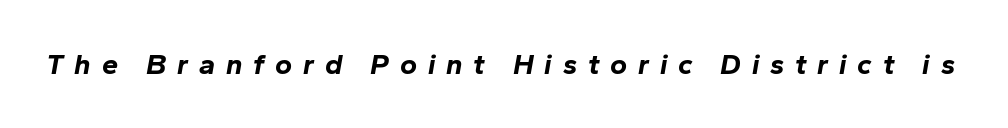
{"italic": "yes", "lean": "right", "slant_degrees": 10, "bold": "yes", "weight": "bold", "width": "normal", "stroke_contrast": "low", "x_height": "medium", "monospaced": "no", "underline": "no", "letter_spacing": "wide", "letter_spacing_em": 0.37, "glyph_px": 29}
